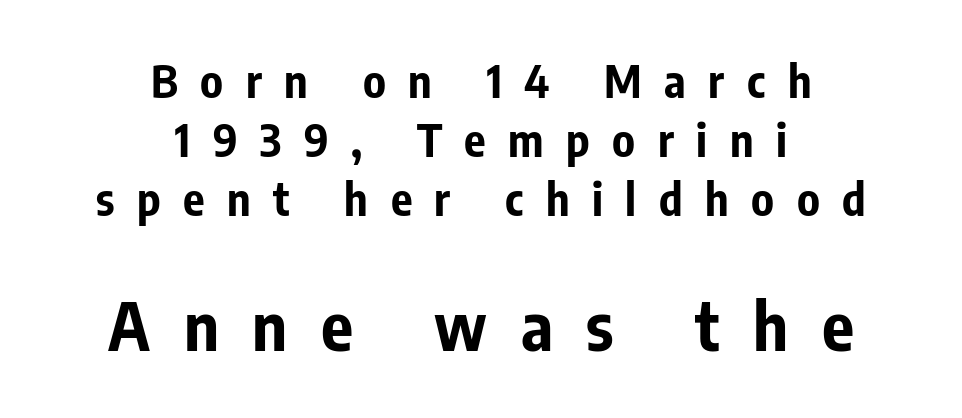
{"serif": "no", "italic": "no", "bold": "yes", "weight": "bold", "width": "condensed", "stroke_contrast": "low", "x_height": "medium", "monospaced": "no", "underline": "no", "align": "center", "line_spacing": "normal", "line_spacing_ratio": 1.31, "letter_spacing": "wide", "letter_spacing_em": 0.5, "larger_block": "second", "size_ratio": 1.49, "glyph_px": 67}
